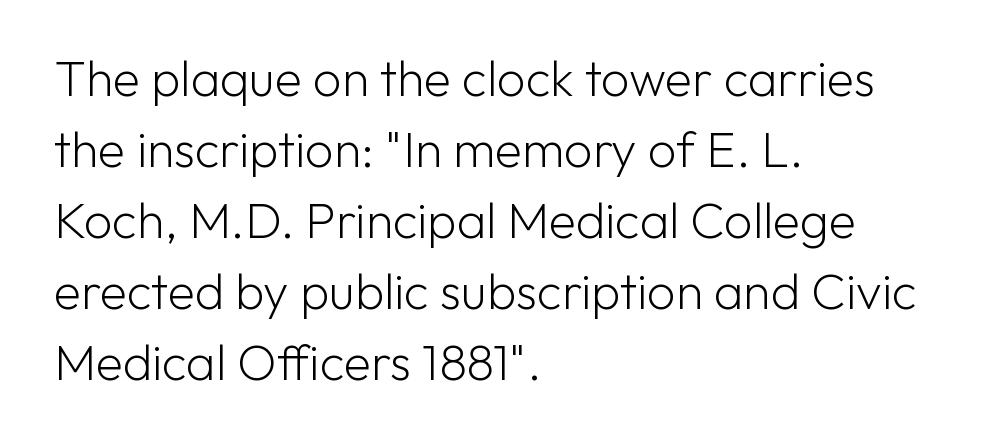
This rendering employs a face without finishing strokes, i.e., a sans-serif. Each letter keeps its own natural width here, so spacing adapts to shape. Stroke mass is kept to a normal reading level or below. Notice how the passage keeps a crisp vertical edge on the left only.
